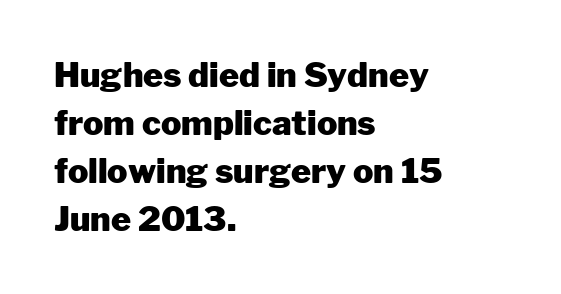
This rendering uses left alignment, leaving the right contour irregular. A full-strength bold gives these letters their thick strokes. The axis of the letterforms is exactly vertical. A typesetter would call this proportional, since set widths differ per character. Nothing sits at the stroke ends, so this counts as sans-serif.
